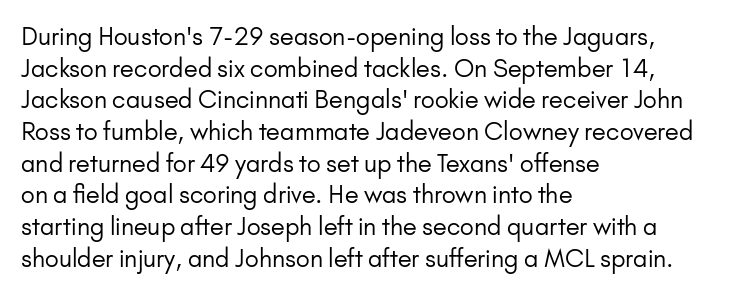
Leftover space on each line is placed entirely after the last word. The typesetting does not lean heavy: it is not bold. Honestly, the letter spacing is just normal — you wouldn't notice it. Underline: absent. If you drew a line through each stem, it would be perfectly vertical.
